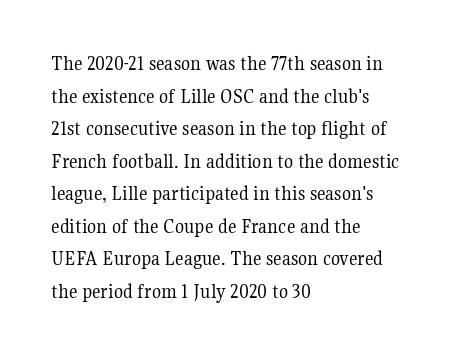
Q: Is the text bold? A: No.
Q: Is the text italic (slanted)? A: No, it is upright.
Q: Is the text underlined? A: No.
Q: How is the paragraph aligned? A: Left-aligned.
Q: Is the spacing between letters normal or unusually wide? A: Normal.
Q: Is the spacing between lines tight, normal or loose? A: Normal.
